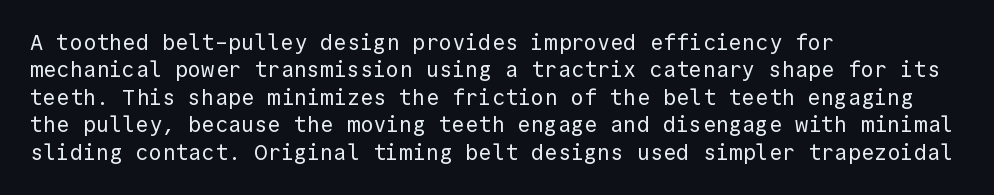
Counters stay open thanks to moderate or lighter strokes. All the whitespace from short lines collects on the right. Normally led — the rows are evenly, conventionally spaced. The glyphs are unaccompanied by any horizontal stroke below them.
